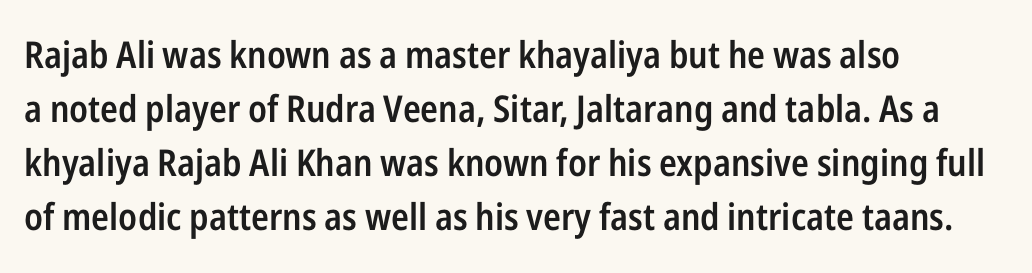
A somewhat darkened texture: the type is semibold rather than bold. Nope, no serifs anywhere on these letters. What's the leading like? Ordinary, nothing unusual. The space beneath each line is pristine and unruled. These lines were composed using upright roman letters. Which margin do the lines hug? The left one — the right edge is uneven.
